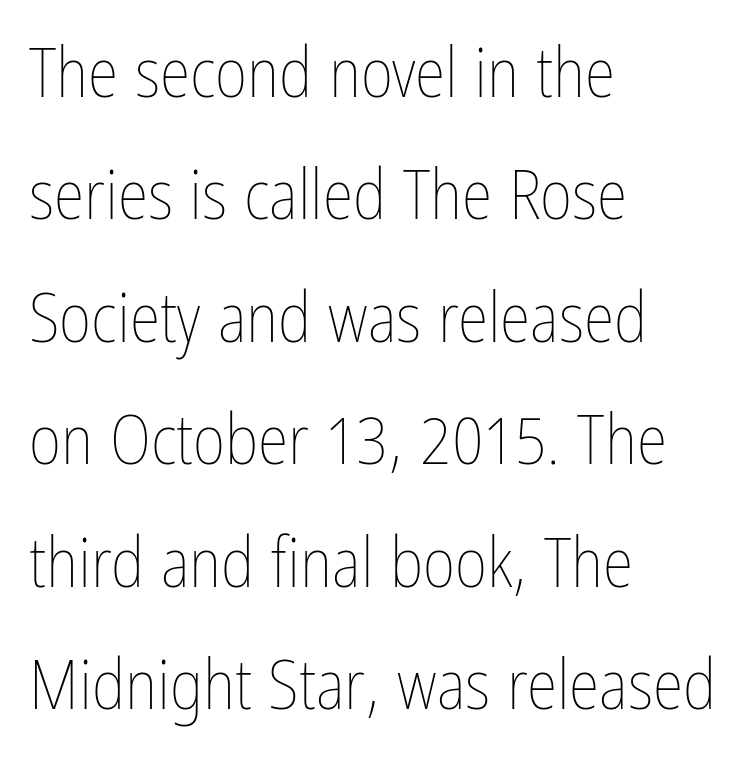
The image shows 70 px thin, condensed type, upright; set left-aligned, line spacing 1.75x, normal letter spacing, not underlined; low stroke contrast and a medium x-height.
